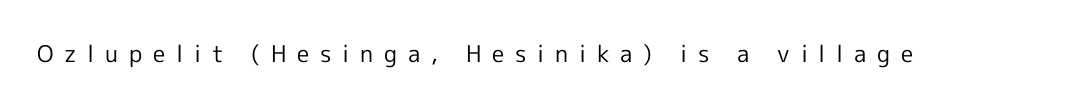
The image shows 23 px text type, upright; set unusually wide letter spacing (+0.47 em), not underlined.
